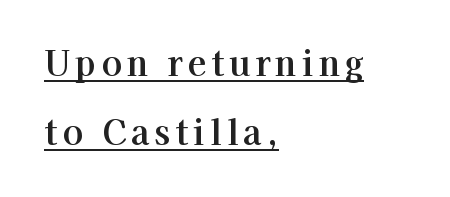
The image shows 34 px serif type, upright; set left-aligned, loose line spacing (2.04x), underlined; high stroke contrast and a medium x-height.
